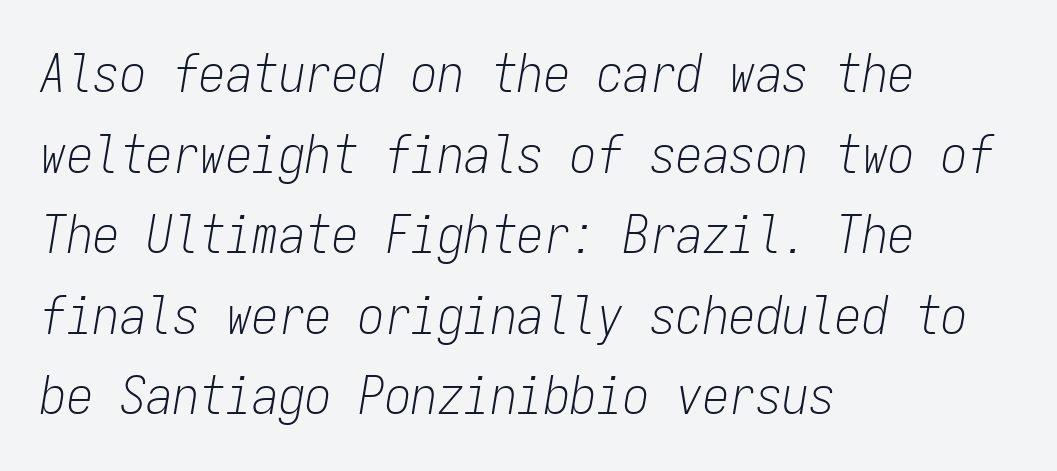
Fixed-width glyphs throughout — classic coding-font behaviour. The glyphs look as if they've been sheared to an angle. The area under the type is left untouched. What stands out about the letter spacing? Nothing — it is the standard amount.
